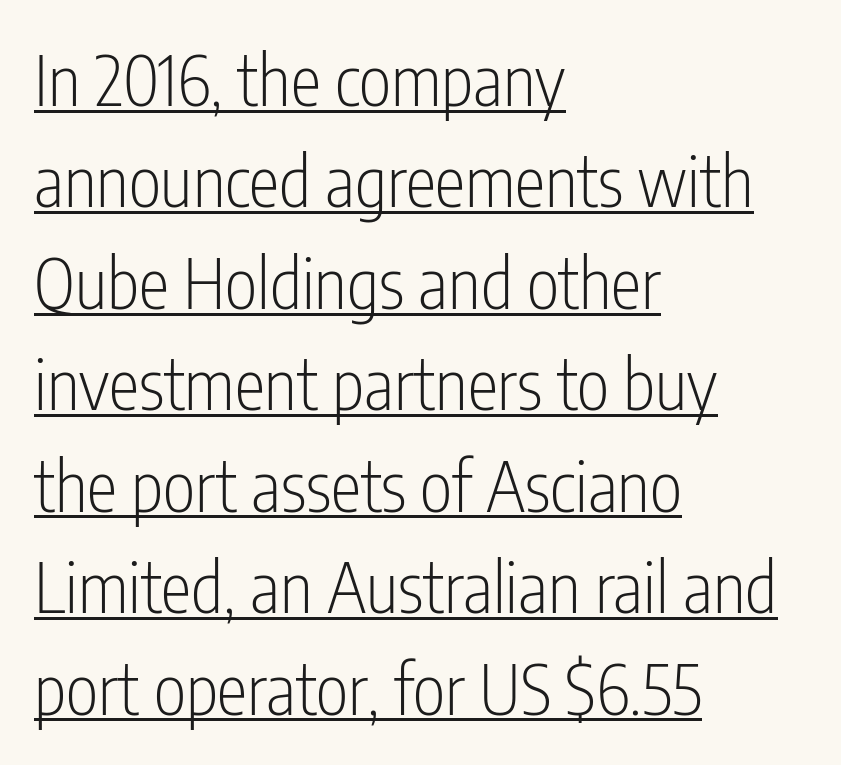
The image shows 69 px light, condensed sans-serif type, upright; set left-aligned, normal line spacing (1.47x), normal letter spacing, underlined; low stroke contrast and a medium x-height.
